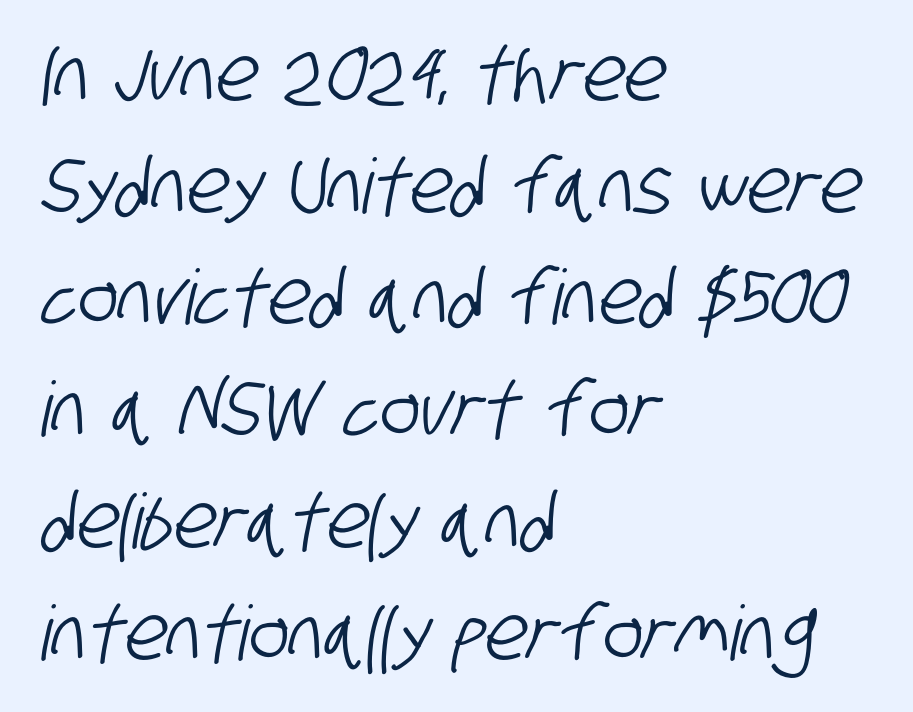
The image shows 76 px condensed sans-serif type; set left-aligned, normal line spacing (1.47x), normal letter spacing, not underlined; low stroke contrast and a large x-height.
